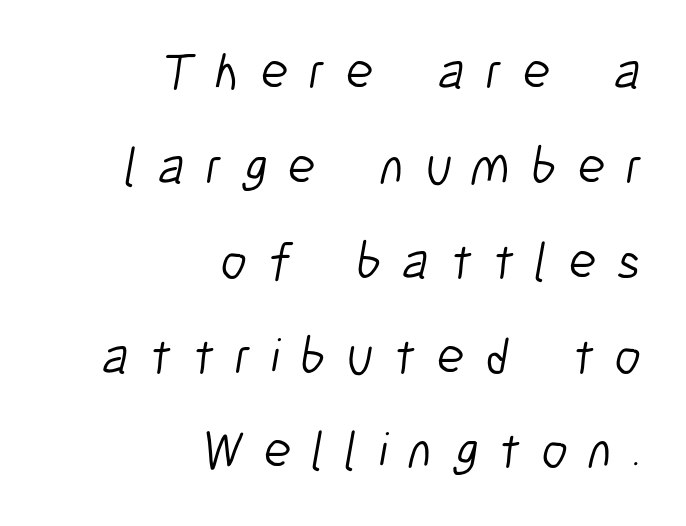
Q: Is the text bold? A: No.
Q: Is the typeface a serif or a sans-serif typeface? A: Sans-serif.
Q: Is the text underlined? A: No.
Q: How is the paragraph aligned? A: Right-aligned.
Q: Is the spacing between letters normal or unusually wide? A: Unusually wide.
Q: Width (condensed, normal, or wide)? A: Condensed.
Q: Stroke contrast? A: Low.
Q: x-height? A: Medium.
Q: Monospaced? A: No.
